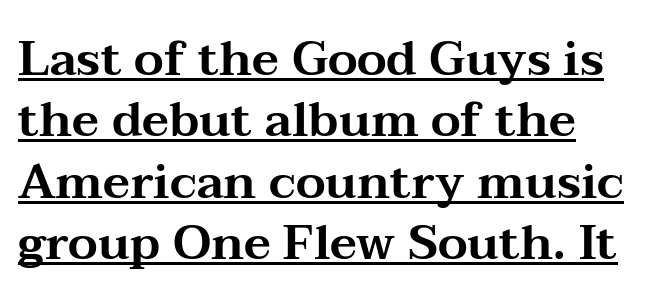
The rendering shows small feet on the letterforms — a serif design. The specimen includes a rule beneath the text block's lines. The specimen reads as upright at a glance. Words appear dense and cohesive because spacing is normal. The lines sit at an ordinary, default distance from one another.
